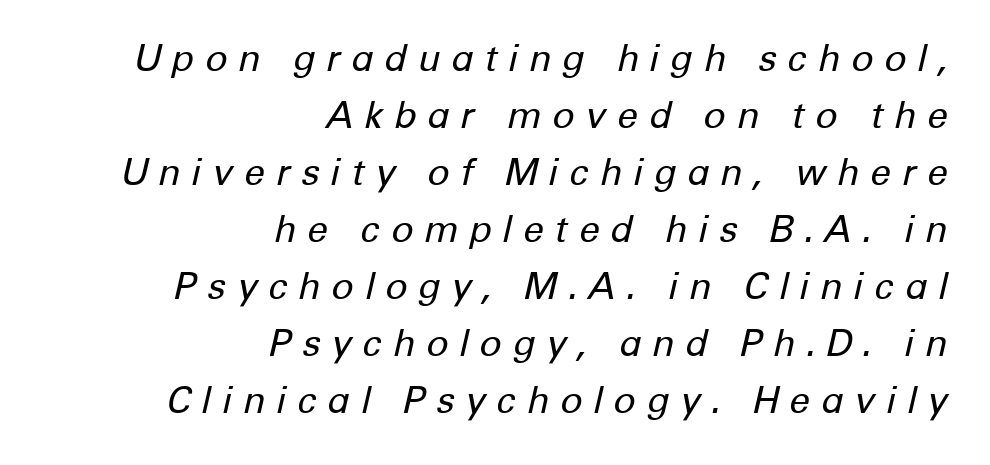
Caption: expanded tracking, letters set apart. The face used here has a pronounced slope to its letters. The font sits on the lighter half of the weight spectrum, regular included. The face used here is proportionally spaced, like ordinary book or web type. Leftover space on each line is placed entirely before the opening word. Check the space under the baseline: it is left empty.
